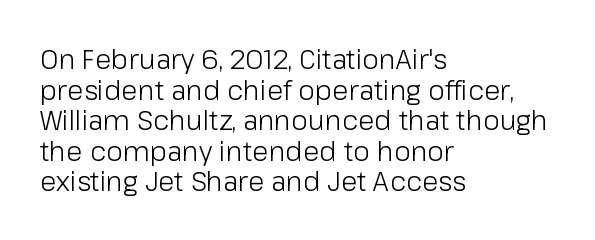
{"italic": "no", "bold": "no", "underline": "no", "align": "left", "line_spacing": "tight", "line_spacing_ratio": 1.13, "letter_spacing": "normal", "letter_spacing_em": 0.0, "glyph_px": 27}
